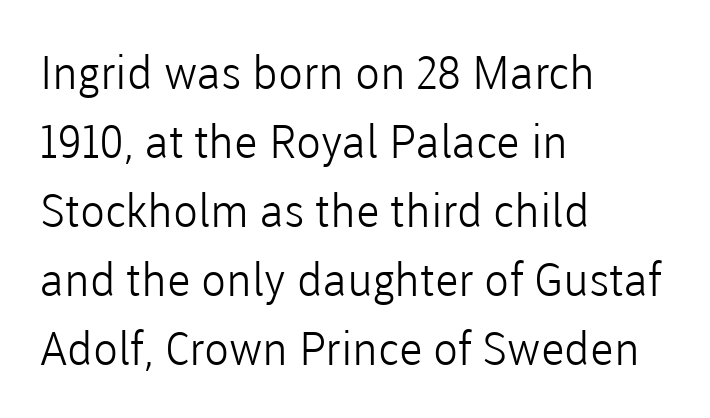
The image shows 46 px light sans-serif type, upright; set left-aligned, normal line spacing (1.5x), normal letter spacing, not underlined; low stroke contrast and a medium x-height.
